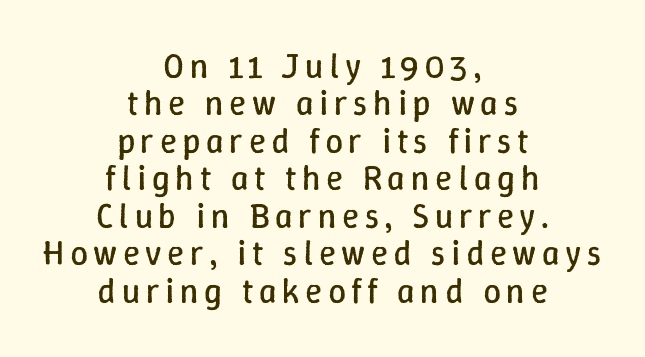
Caption: face not bold, strokes unweighted. Has an underline been added? It has not. What's the leading like? Squeezed, with rows nearly overlapping. These lines stack symmetrically, like a column narrowing and widening about its center. The face used here is proportionally spaced, like ordinary book or web type.
